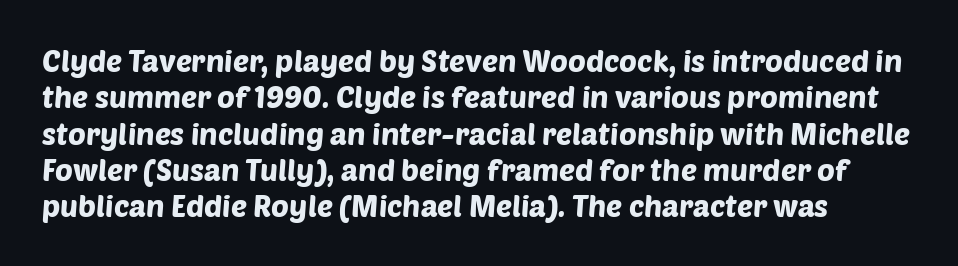
The image shows 30 px sans-serif type; set line spacing 1.21x, normal letter spacing, not underlined; low stroke contrast and a large x-height.
